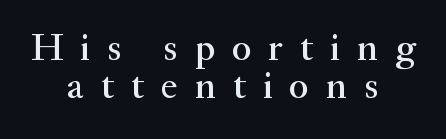
{"serif": "yes", "italic": "no", "width": "normal", "stroke_contrast": "medium", "x_height": "small", "monospaced": "no", "underline": "no", "align": "center", "line_spacing": "tight", "line_spacing_ratio": 0.99, "letter_spacing": "wide", "letter_spacing_em": 0.44, "glyph_px": 38}
